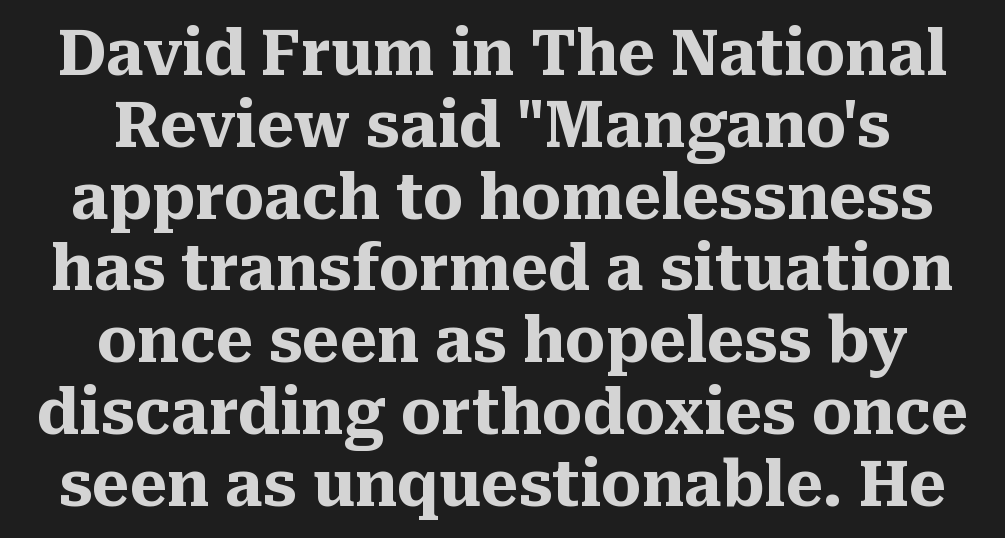
Q: Is the text bold? A: Yes.
Q: Is the text italic (slanted)? A: No, it is upright.
Q: Is the typeface a serif or a sans-serif typeface? A: Serif.
Q: Is the text underlined? A: No.
Q: How is the paragraph aligned? A: Centered.
Q: Is the spacing between letters normal or unusually wide? A: Normal.
Q: Is the spacing between lines tight, normal or loose? A: Tight.
Q: Width (condensed, normal, or wide)? A: Normal.
Q: Stroke contrast? A: Medium.
Q: x-height? A: Medium.
Q: Monospaced? A: No.
